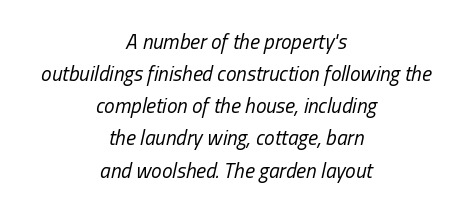
Q: Is the text bold? A: No.
Q: Is the text italic (slanted)? A: Yes, it leans right by about 13 degrees.
Q: Is the text underlined? A: No.
Q: How is the paragraph aligned? A: Centered.
Q: Is the spacing between letters normal or unusually wide? A: Normal.
Q: Is the spacing between lines tight, normal or loose? A: Normal.
